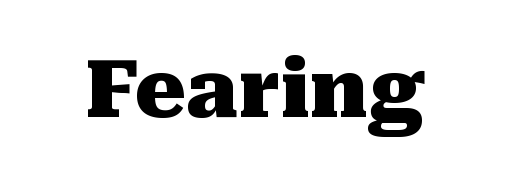
{"serif": "yes", "italic": "no", "bold": "yes", "weight": "heavy", "width": "normal", "stroke_contrast": "medium", "x_height": "medium", "monospaced": "no", "underline": "no", "letter_spacing": "normal", "letter_spacing_em": 0.0, "glyph_px": 80}
